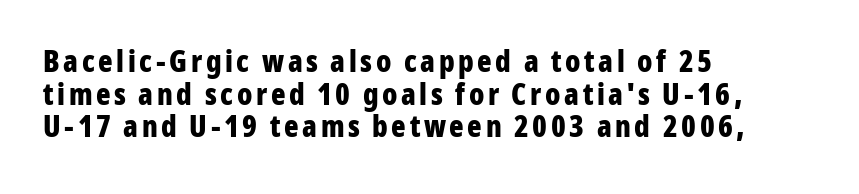
{"serif": "no", "italic": "no", "bold": "yes", "weight": "bold", "width": "condensed", "stroke_contrast": "low", "x_height": "medium", "monospaced": "no", "underline": "no", "align": "left", "line_spacing": "tight", "line_spacing_ratio": 1.09, "glyph_px": 30}
